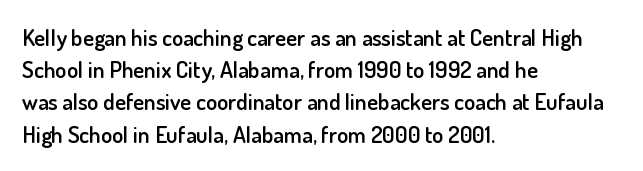
Q: Is the text bold? A: Semi-bold.
Q: Is the text italic (slanted)? A: No, it is upright.
Q: Is the text underlined? A: No.
Q: How is the paragraph aligned? A: Left-aligned.
Q: Is the spacing between letters normal or unusually wide? A: Normal.
Q: Is the spacing between lines tight, normal or loose? A: Normal.
